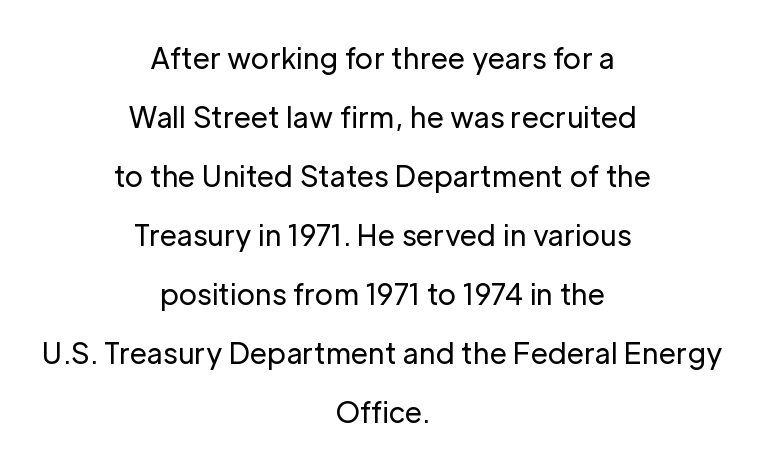
Q: Is the text bold? A: No.
Q: Is the text italic (slanted)? A: No, it is upright.
Q: Is the typeface a serif or a sans-serif typeface? A: Sans-serif.
Q: Is the text underlined? A: No.
Q: How is the paragraph aligned? A: Centered.
Q: Is the spacing between letters normal or unusually wide? A: Normal.
Q: Is the spacing between lines tight, normal or loose? A: Loose.
Q: Width (condensed, normal, or wide)? A: Normal.
Q: Stroke contrast? A: Low.
Q: x-height? A: Medium.
Q: Monospaced? A: No.
